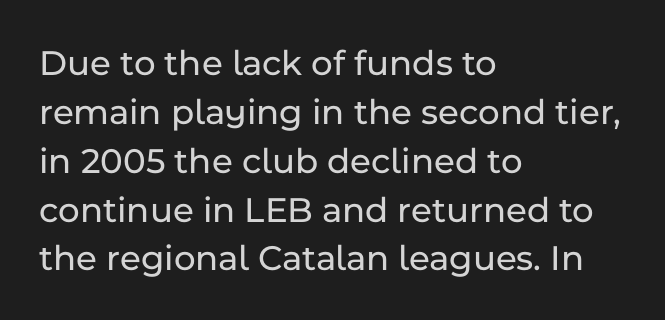
{"serif": "no", "italic": "no", "width": "normal", "stroke_contrast": "low", "x_height": "medium", "monospaced": "no", "underline": "no", "align": "left", "line_spacing": "normal", "line_spacing_ratio": 1.32, "letter_spacing": "normal", "letter_spacing_em": 0.0, "glyph_px": 37}
